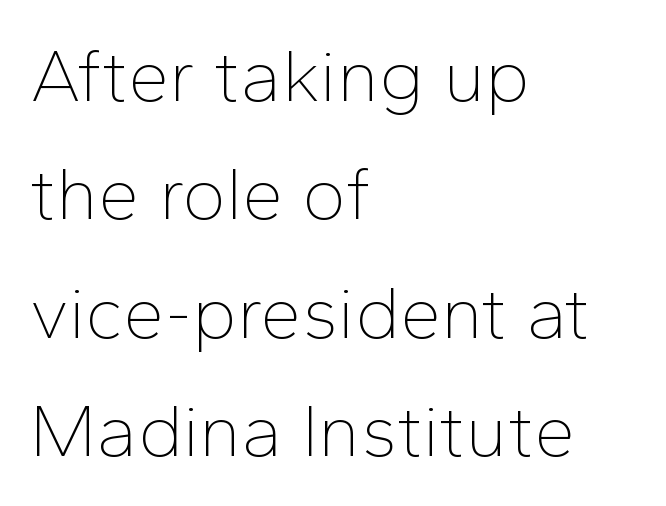
Q: Is the text bold? A: No.
Q: Is the text italic (slanted)? A: No, it is upright.
Q: Is the typeface a serif or a sans-serif typeface? A: Sans-serif.
Q: Is the text underlined? A: No.
Q: How is the paragraph aligned? A: Left-aligned.
Q: Is the spacing between letters normal or unusually wide? A: Normal.
Q: Is the spacing between lines tight, normal or loose? A: Normal.
Q: Width (condensed, normal, or wide)? A: Normal.
Q: Stroke contrast? A: Low.
Q: x-height? A: Medium.
Q: Monospaced? A: No.
